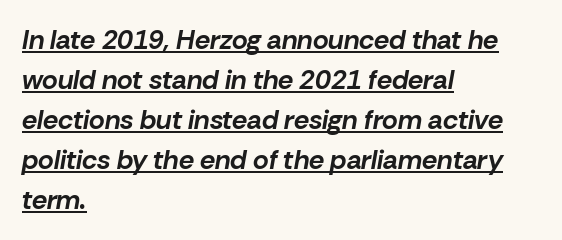
The image shows 27 px bold type, italic (leaning right); set left-aligned, normal line spacing (1.48x), normal letter spacing, underlined.
